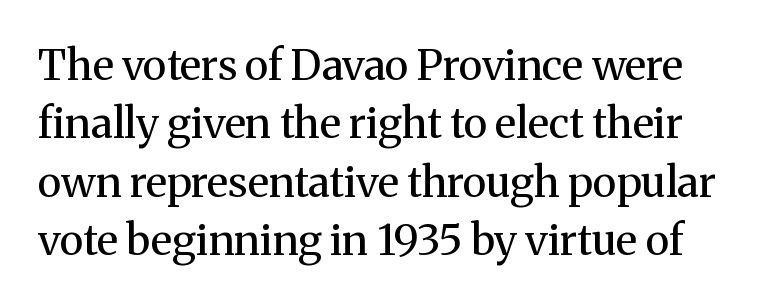
{"serif": "yes", "italic": "no", "bold": "no", "weight": "regular", "width": "normal", "stroke_contrast": "medium", "x_height": "medium", "monospaced": "no", "underline": "no", "line_spacing": "normal", "line_spacing_ratio": 1.39, "letter_spacing": "normal", "letter_spacing_em": 0.0, "glyph_px": 42}
